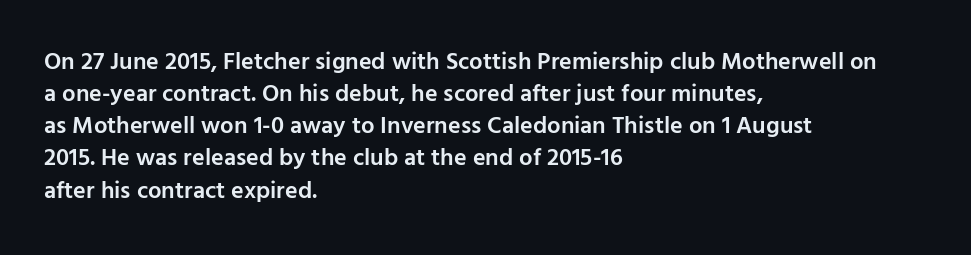
The image shows 24 px text type, upright; set left-aligned, normal line spacing (1.34x), normal letter spacing, not underlined.
